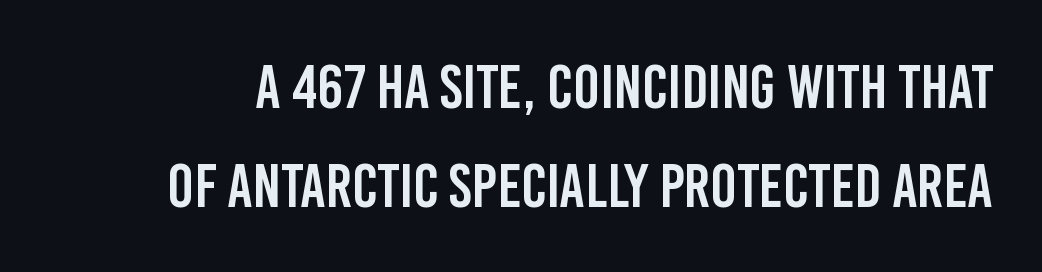
Q: Is the text italic (slanted)? A: No, it is upright.
Q: Is the typeface a serif or a sans-serif typeface? A: Sans-serif.
Q: Is the text underlined? A: No.
Q: Is the spacing between letters normal or unusually wide? A: Normal.
Q: Is the spacing between lines tight, normal or loose? A: Normal.
Q: Width (condensed, normal, or wide)? A: Condensed.
Q: Stroke contrast? A: Low.
Q: x-height? A: Large.
Q: Monospaced? A: No.
